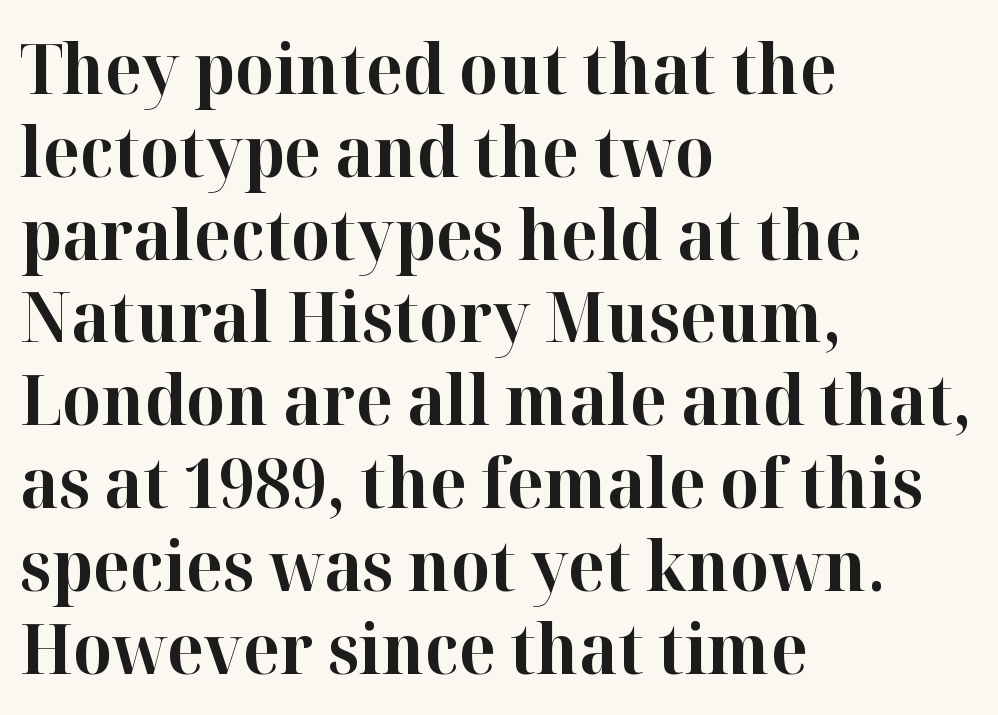
{"serif": "yes", "italic": "no", "bold": "yes", "weight": "bold", "width": "normal", "stroke_contrast": "high", "x_height": "medium", "monospaced": "no", "underline": "no", "align": "left", "line_spacing_ratio": 1.2, "letter_spacing": "normal", "letter_spacing_em": 0.0, "glyph_px": 69}
